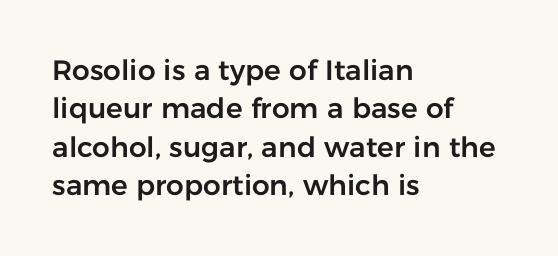
{"serif": "no", "italic": "no", "width": "normal", "stroke_contrast": "low", "x_height": "medium", "monospaced": "no", "underline": "no", "align": "left", "line_spacing": "normal", "line_spacing_ratio": 1.37, "letter_spacing": "normal", "letter_spacing_em": 0.0, "glyph_px": 28}
